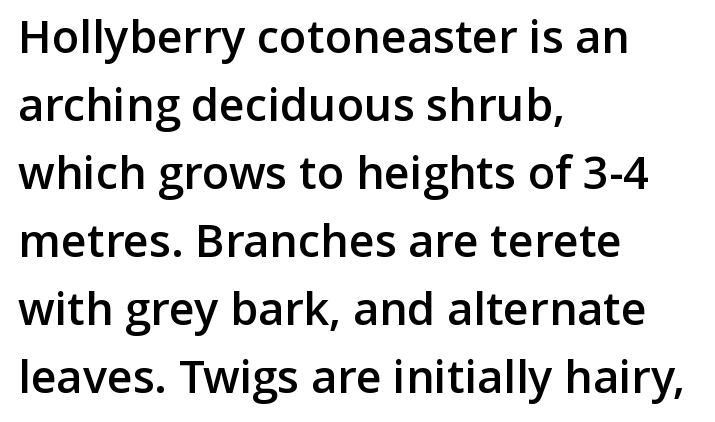
The image shows 45 px semibold sans-serif type, upright; set left-aligned, normal line spacing (1.51x), normal letter spacing, not underlined; low stroke contrast and a medium x-height.
